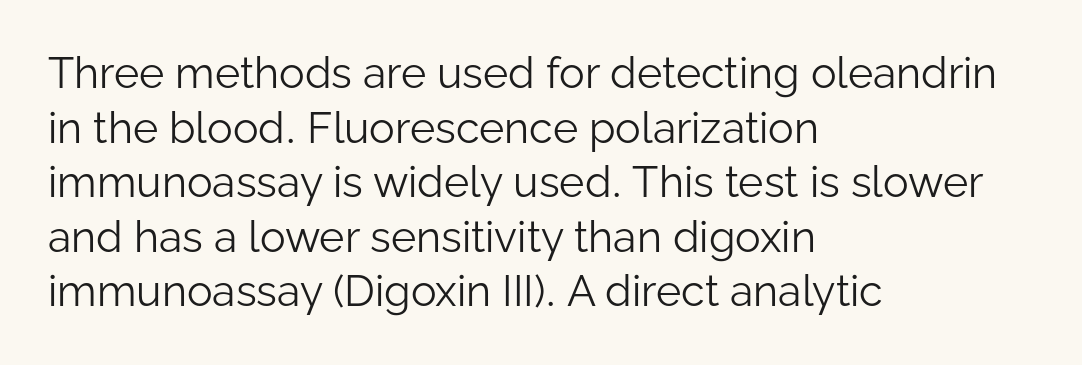
Q: Is the text bold? A: No.
Q: Is the text italic (slanted)? A: No, it is upright.
Q: Is the typeface a serif or a sans-serif typeface? A: Sans-serif.
Q: Is the text underlined? A: No.
Q: How is the paragraph aligned? A: Left-aligned.
Q: Is the spacing between letters normal or unusually wide? A: Normal.
Q: Is the spacing between lines tight, normal or loose? A: Normal.
Q: Width (condensed, normal, or wide)? A: Normal.
Q: Stroke contrast? A: Low.
Q: x-height? A: Medium.
Q: Monospaced? A: No.
